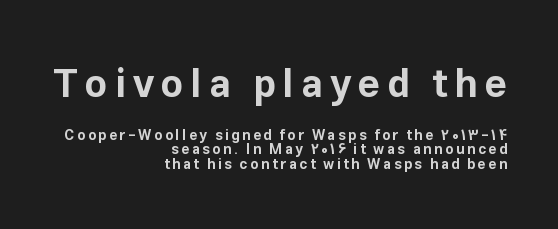
The image shows 39 px bold sans-serif type, upright; set right-aligned, tight line spacing (1.04x), not underlined; the first (top) block is 2.79x larger; low stroke contrast and a medium x-height.
